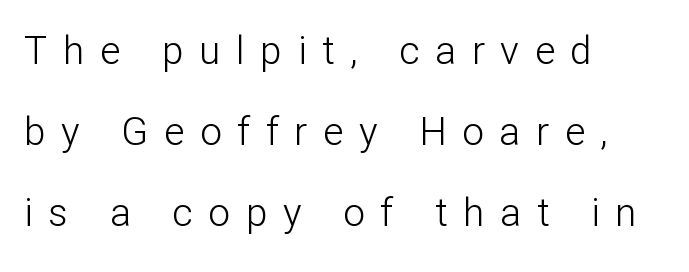
{"serif": "no", "italic": "no", "bold": "no", "weight": "light", "width": "normal", "stroke_contrast": "low", "x_height": "medium", "monospaced": "no", "underline": "no", "align": "left", "line_spacing": "loose", "line_spacing_ratio": 2.08, "letter_spacing": "wide", "letter_spacing_em": 0.4, "glyph_px": 39}
